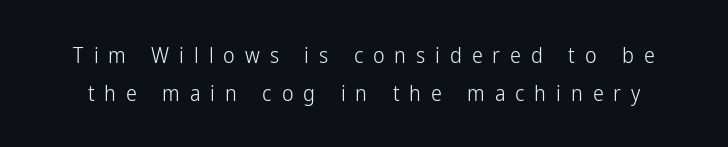
{"italic": "no", "bold": "no", "underline": "no", "line_spacing_ratio": 1.71, "letter_spacing": "wide", "letter_spacing_em": 0.45, "glyph_px": 22}
